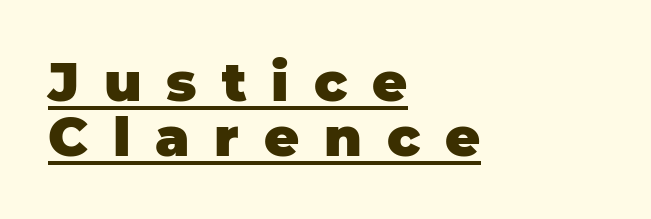
{"serif": "no", "italic": "no", "bold": "yes", "weight": "heavy", "width": "normal", "stroke_contrast": "low", "x_height": "large", "monospaced": "no", "underline": "yes", "align": "left", "line_spacing": "tight", "line_spacing_ratio": 1.02, "letter_spacing": "wide", "letter_spacing_em": 0.46, "glyph_px": 54}
